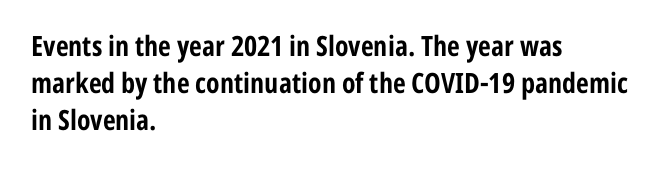
Q: Is the text bold? A: Yes.
Q: Is the text italic (slanted)? A: No, it is upright.
Q: Is the typeface a serif or a sans-serif typeface? A: Sans-serif.
Q: Is the text underlined? A: No.
Q: How is the paragraph aligned? A: Left-aligned.
Q: Is the spacing between letters normal or unusually wide? A: Normal.
Q: Is the spacing between lines tight, normal or loose? A: Normal.
Q: Width (condensed, normal, or wide)? A: Condensed.
Q: Stroke contrast? A: Low.
Q: x-height? A: Medium.
Q: Monospaced? A: No.
